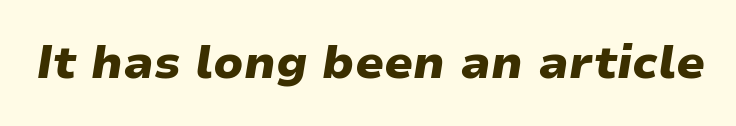
{"italic": "yes", "lean": "right", "slant_degrees": 9, "bold": "yes", "weight": "heavy", "width": "wide", "stroke_contrast": "low", "x_height": "medium", "monospaced": "no", "underline": "no", "letter_spacing": "normal", "letter_spacing_em": 0.0, "glyph_px": 46}
